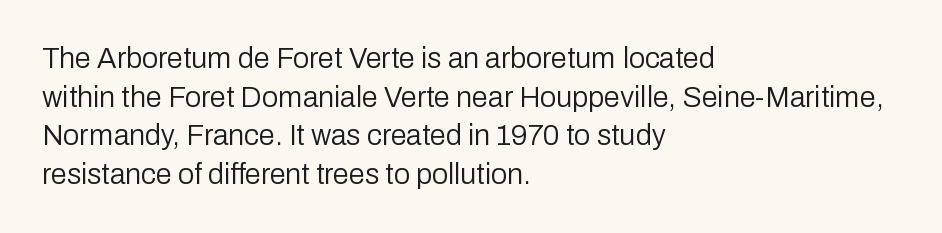
Q: Is the text bold? A: No.
Q: Is the text italic (slanted)? A: No, it is upright.
Q: Is the typeface a serif or a sans-serif typeface? A: Sans-serif.
Q: Is the text underlined? A: No.
Q: How is the paragraph aligned? A: Left-aligned.
Q: Is the spacing between letters normal or unusually wide? A: Normal.
Q: Is the spacing between lines tight, normal or loose? A: Normal.
Q: Width (condensed, normal, or wide)? A: Normal.
Q: Stroke contrast? A: Low.
Q: x-height? A: Medium.
Q: Monospaced? A: No.
